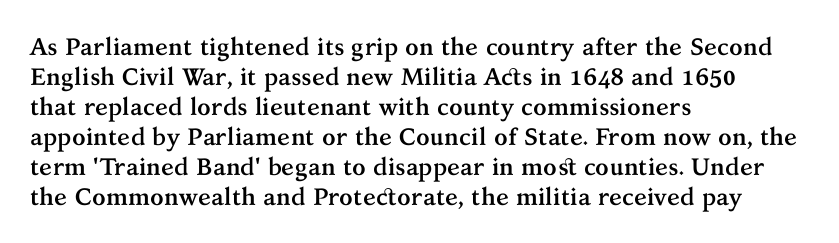
The characters look thick and weighty, a clear bold. Rows of type keep a routine distance in the vertical direction. Each word holds together tightly as a unit, with standard inter-letter gaps. Does the copy run flush right? No — it runs flush left. Beneath every word, the page is bare.
